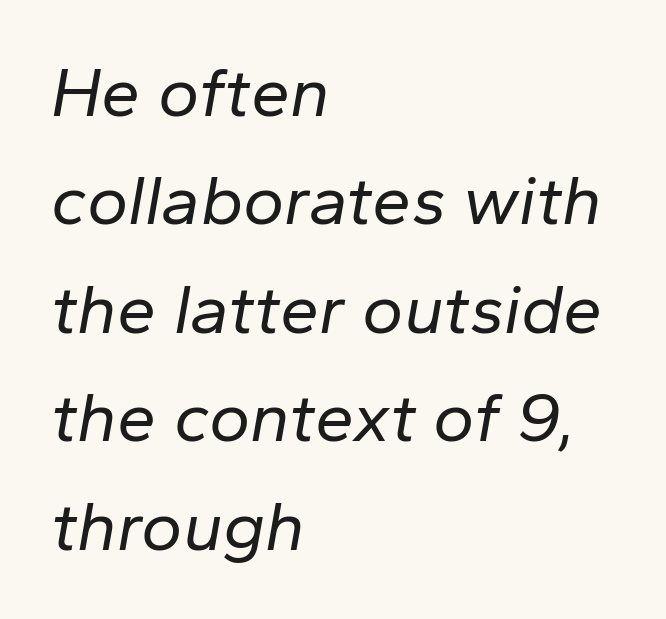
Stems here are at most as thick as an everyday book face. Observe the lean: these are italic letterforms. Spacing verdict: proportional, widths tailored to each character. Between one letter and the next there's only the usual sliver of space. Each new line begins a customary step beneath the previous one.
